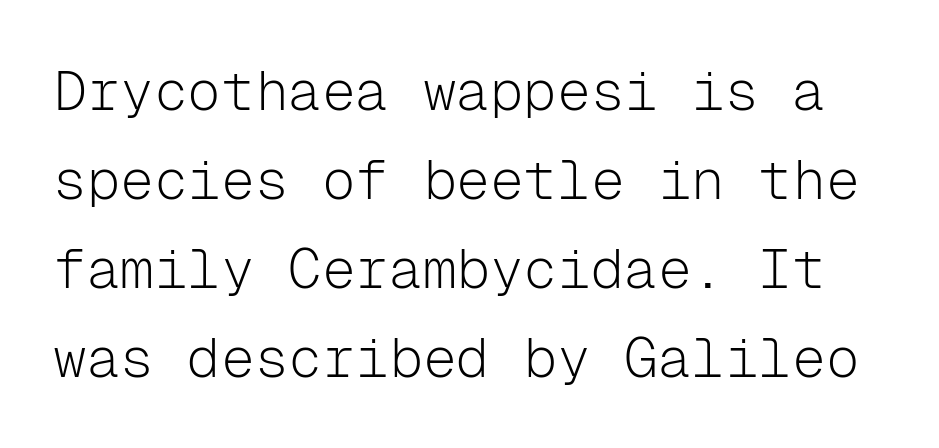
Q: Is the text bold? A: No.
Q: Is the text italic (slanted)? A: No, it is upright.
Q: Is the typeface a serif or a sans-serif typeface? A: Sans-serif.
Q: Is the text underlined? A: No.
Q: Is the spacing between letters normal or unusually wide? A: Normal.
Q: Is the spacing between lines tight, normal or loose? A: Normal.
Q: Width (condensed, normal, or wide)? A: Normal.
Q: Stroke contrast? A: Low.
Q: x-height? A: Medium.
Q: Monospaced? A: Yes.
